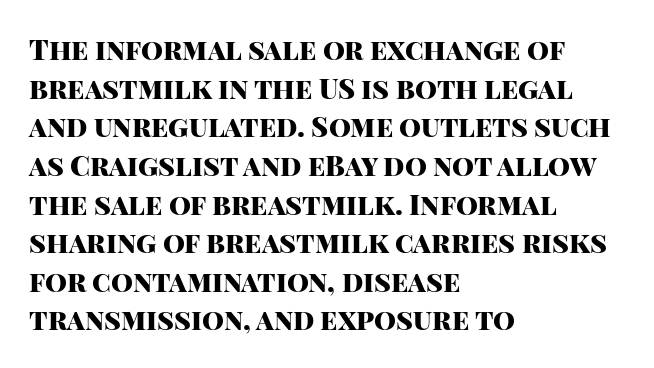
Each word holds together tightly as a unit, with standard inter-letter gaps. Every stem runs plumb, perpendicular to the baseline. Caption: multi-line text, flush left, ragged right. Serifs: no, the terminals of the letterforms are clean. Just letters on the line, the space beneath them empty. Vertically, the passage feels balanced, rows spaced as you'd expect.
